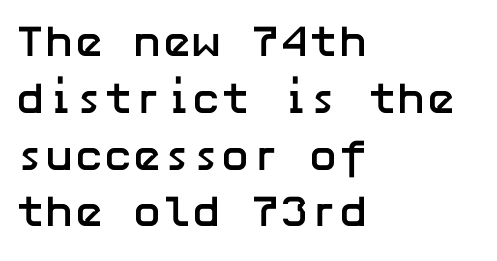
The image shows 44 px semibold sans-serif type, upright; set left-aligned, normal line spacing (1.29x), normal letter spacing, not underlined; low stroke contrast and a medium x-height.
